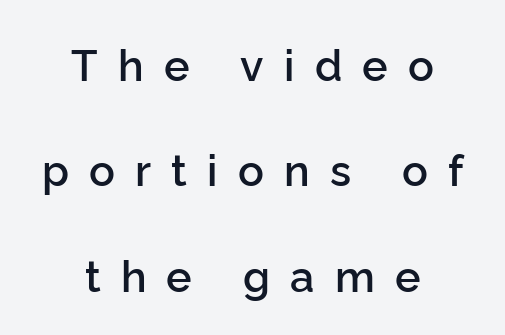
Q: Is the text bold? A: Semi-bold.
Q: Is the text italic (slanted)? A: No, it is upright.
Q: Is the typeface a serif or a sans-serif typeface? A: Sans-serif.
Q: Is the text underlined? A: No.
Q: How is the paragraph aligned? A: Centered.
Q: Is the spacing between letters normal or unusually wide? A: Unusually wide.
Q: Is the spacing between lines tight, normal or loose? A: Loose.
Q: Width (condensed, normal, or wide)? A: Normal.
Q: Stroke contrast? A: Low.
Q: x-height? A: Medium.
Q: Monospaced? A: No.
